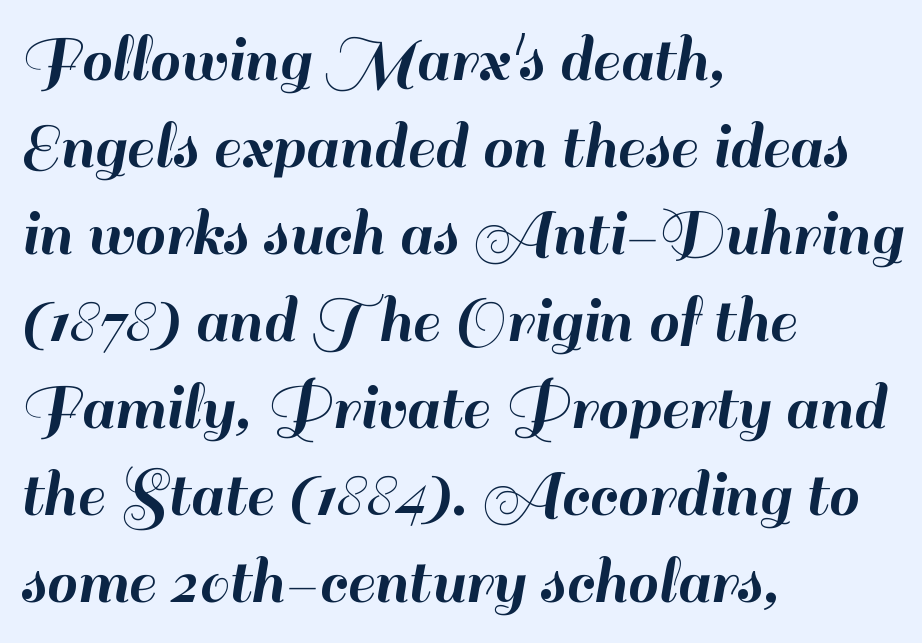
The ragged edge is on the right, which tells us the setting is flush left. The baseline area is clear. The face used here is rendered with its standard letterfit. Is this a fixed-width face? No — the glyphs have proportional, varying widths. Honestly, the row spacing looks completely unremarkable. The letters carry no serifs — their stems end cleanly without finishing strokes.
